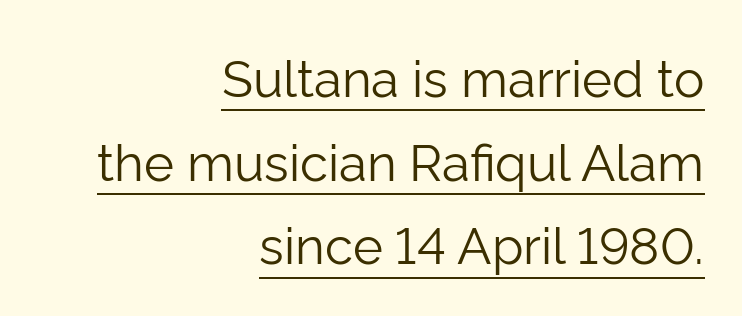
Q: Is the text bold? A: No.
Q: Is the text italic (slanted)? A: No, it is upright.
Q: Is the typeface a serif or a sans-serif typeface? A: Sans-serif.
Q: Is the text underlined? A: Yes.
Q: How is the paragraph aligned? A: Right-aligned.
Q: Is the spacing between letters normal or unusually wide? A: Normal.
Q: Is the spacing between lines tight, normal or loose? A: Normal.
Q: Width (condensed, normal, or wide)? A: Normal.
Q: Stroke contrast? A: Low.
Q: x-height? A: Medium.
Q: Monospaced? A: No.
